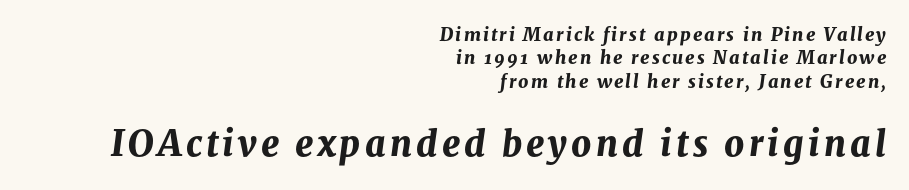
{"italic": "yes", "lean": "right", "slant_degrees": 8, "bold": "yes", "weight": "bold", "width": "normal", "stroke_contrast": "medium", "x_height": "medium", "monospaced": "no", "underline": "no", "align": "right", "line_spacing": "normal", "line_spacing_ratio": 1.3, "larger_block": "second", "size_ratio": 1.94, "glyph_px": 35}
